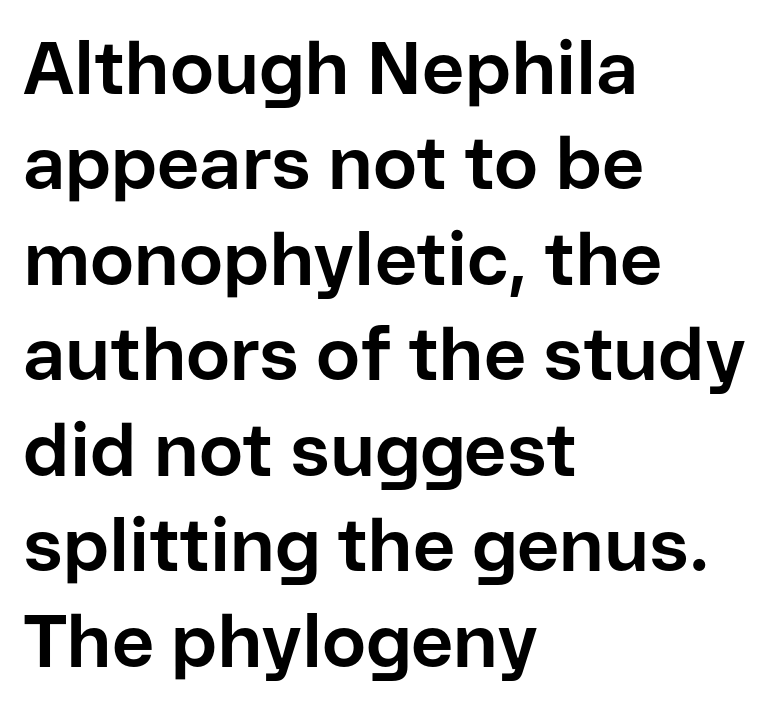
The characters display no serif detailing; their extremities are plain. Letters rest on an invisible, unmarked baseline. Reading down the block, your eye returns to a fixed left position each line. Students, this is bold: see how much ink each stroke carries. Italic: no, the glyphs are upright roman. The block of text has a typical density, with ordinary space between rows.
